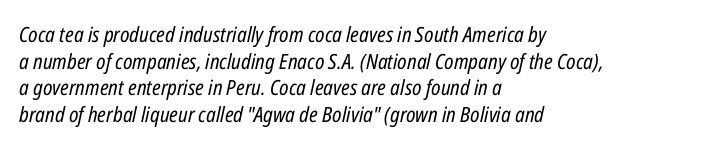
Q: Is the text bold? A: No.
Q: Is the text italic (slanted)? A: Yes, it leans right by about 12 degrees.
Q: Is the text underlined? A: No.
Q: How is the paragraph aligned? A: Left-aligned.
Q: Is the spacing between letters normal or unusually wide? A: Normal.
Q: Is the spacing between lines tight, normal or loose? A: Normal.
